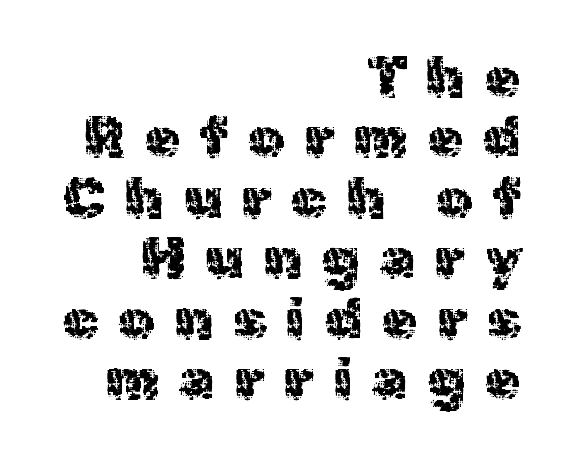
Q: Is the text italic (slanted)? A: No, it is upright.
Q: Is the typeface a serif or a sans-serif typeface? A: Sans-serif.
Q: Is the text underlined? A: No.
Q: How is the paragraph aligned? A: Right-aligned.
Q: Is the spacing between letters normal or unusually wide? A: Unusually wide.
Q: Is the spacing between lines tight, normal or loose? A: Tight.
Q: Width (condensed, normal, or wide)? A: Normal.
Q: x-height? A: Medium.
Q: Monospaced? A: No.
